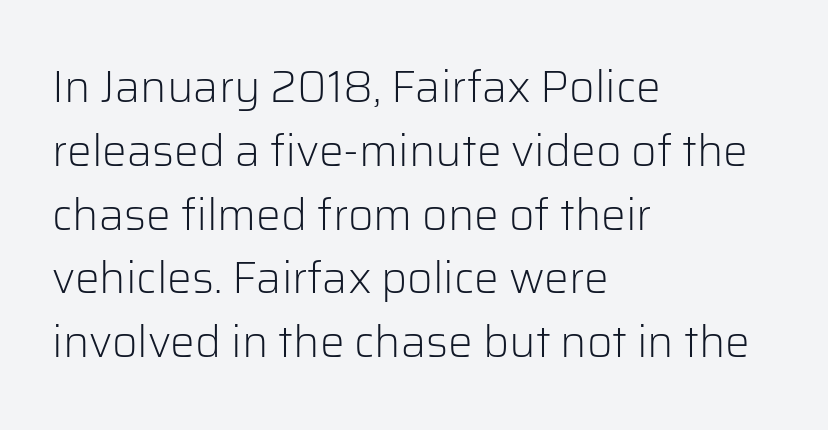
Q: Is the text bold? A: No.
Q: Is the text italic (slanted)? A: No, it is upright.
Q: Is the typeface a serif or a sans-serif typeface? A: Sans-serif.
Q: Is the text underlined? A: No.
Q: How is the paragraph aligned? A: Left-aligned.
Q: Is the spacing between letters normal or unusually wide? A: Normal.
Q: Is the spacing between lines tight, normal or loose? A: Normal.
Q: Width (condensed, normal, or wide)? A: Normal.
Q: Stroke contrast? A: Low.
Q: x-height? A: Medium.
Q: Monospaced? A: No.
